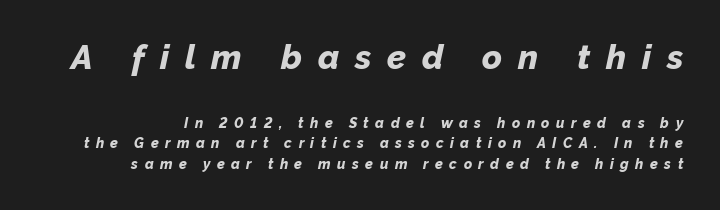
Q: Is the text bold? A: Yes.
Q: Is the text italic (slanted)? A: Yes, it leans right by about 12 degrees.
Q: Is the text underlined? A: No.
Q: Is the spacing between letters normal or unusually wide? A: Unusually wide.
Q: Is the spacing between lines tight, normal or loose? A: Normal.
Q: Which block of text is set in a larger size, the first (top) or the second (bottom)? A: The first (top) one.
Q: Width (condensed, normal, or wide)? A: Normal.
Q: Stroke contrast? A: Low.
Q: x-height? A: Medium.
Q: Monospaced? A: No.
